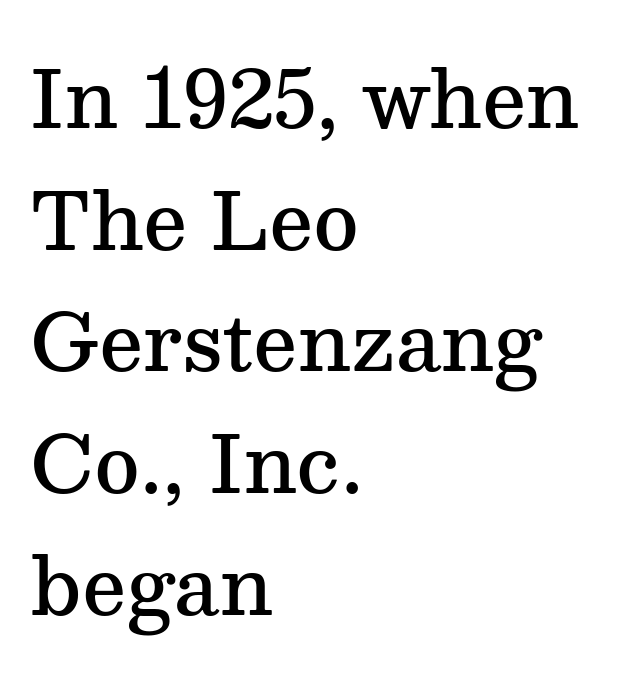
The font's upright variant was chosen for this text. The rendering uses a moderate line-height, typical for paragraphs. Notice the strokes are somewhat thickened but not fully heavy: this is a semibold. The face used here is proportionally spaced, like ordinary book or web type.
